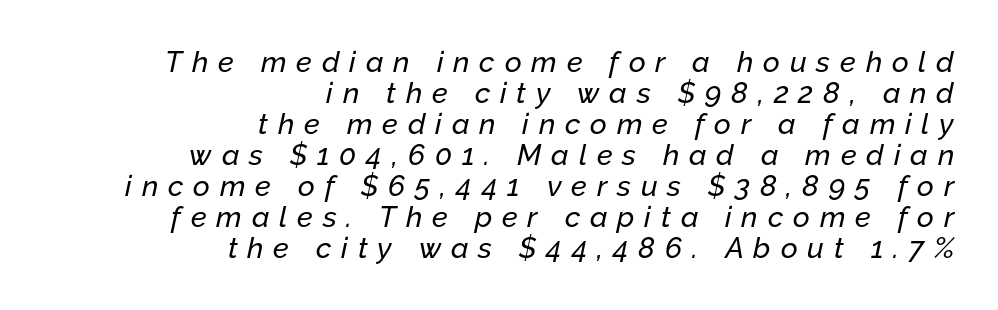
{"italic": "yes", "lean": "right", "slant_degrees": 12, "width": "normal", "stroke_contrast": "low", "x_height": "medium", "monospaced": "no", "underline": "no", "align": "right", "line_spacing": "tight", "line_spacing_ratio": 1.07, "letter_spacing": "wide", "letter_spacing_em": 0.34, "glyph_px": 29}
